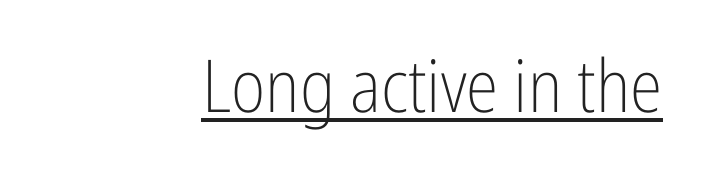
The image shows 73 px light, condensed sans-serif type, upright; set right-aligned, normal letter spacing, underlined; low stroke contrast and a medium x-height.
